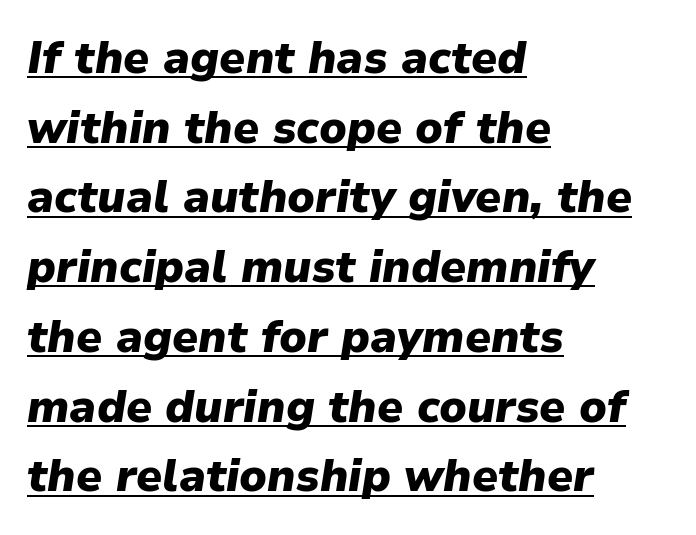
{"italic": "yes", "lean": "right", "slant_degrees": 9, "bold": "yes", "weight": "heavy", "width": "normal", "stroke_contrast": "low", "x_height": "medium", "monospaced": "no", "underline": "yes", "align": "left", "line_spacing": "normal", "line_spacing_ratio": 1.55, "letter_spacing": "normal", "letter_spacing_em": 0.0, "glyph_px": 45}
